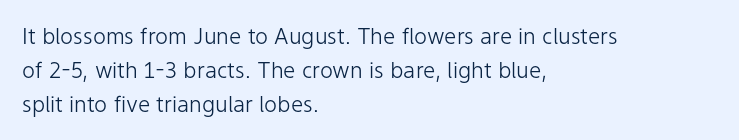
These lines stack with their left ends in a neat column. Any mark beneath the type? The region is blank. Short note: letters normally spaced. The type sits square on the baseline with zero lean.
